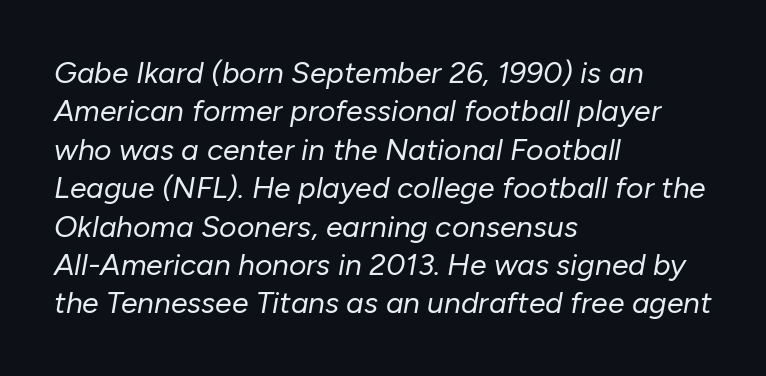
The glyphs look as if they've been sheared to an angle. Quick note: underline off. Words appear dense and cohesive because spacing is normal. Compared with a typical body face, this is equally light or lighter still. If you measured baseline to baseline, you'd find a middling distance.
